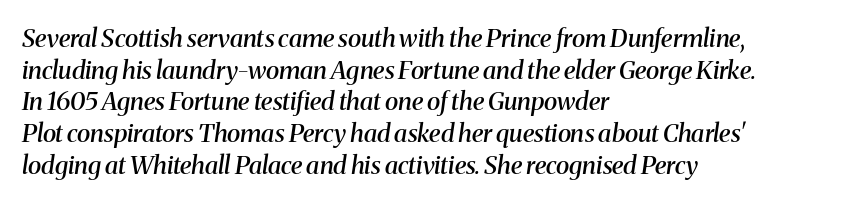
{"italic": "yes", "lean": "right", "slant_degrees": 8, "bold": "semi", "underline": "no", "align": "left", "line_spacing": "normal", "line_spacing_ratio": 1.27, "letter_spacing": "normal", "letter_spacing_em": 0.0, "glyph_px": 25}
